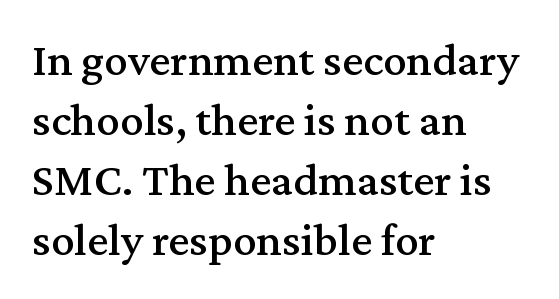
Q: Is the text italic (slanted)? A: No, it is upright.
Q: Is the typeface a serif or a sans-serif typeface? A: Serif.
Q: Is the text underlined? A: No.
Q: How is the paragraph aligned? A: Left-aligned.
Q: Is the spacing between letters normal or unusually wide? A: Normal.
Q: Is the spacing between lines tight, normal or loose? A: Normal.
Q: Width (condensed, normal, or wide)? A: Normal.
Q: Stroke contrast? A: Medium.
Q: x-height? A: Medium.
Q: Monospaced? A: No.
